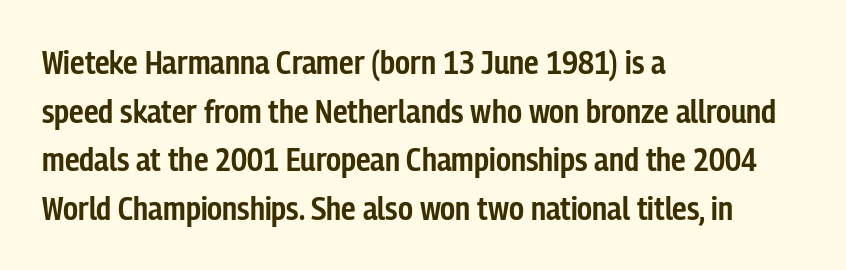
You could not count columns in this text — the font is proportionally spaced. The glyphs in this specimen are sans serif. Normally led — the rows are evenly, conventionally spaced. The glyphs have the mass of a demibold cut, below bold. The letters stand straight up with perfectly vertical stems. A student would call this left alignment; a typographer would say flush left, rag right.
